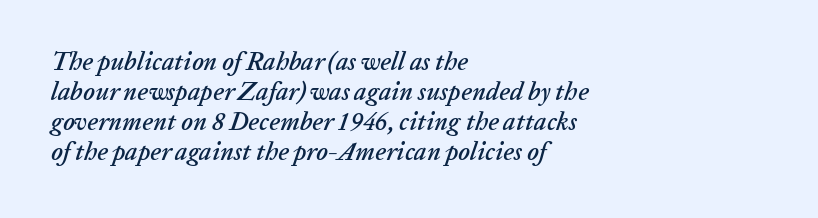
The image shows 25 px text type, italic (leaning right); set left-aligned, line spacing 1.2x, normal letter spacing, not underlined.
